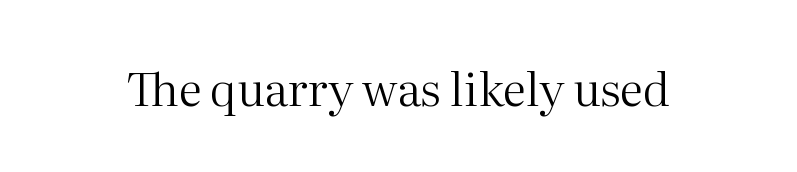
The image shows 46 px regular-weight serif type, upright; set normal letter spacing, not underlined; medium stroke contrast and a medium x-height.
